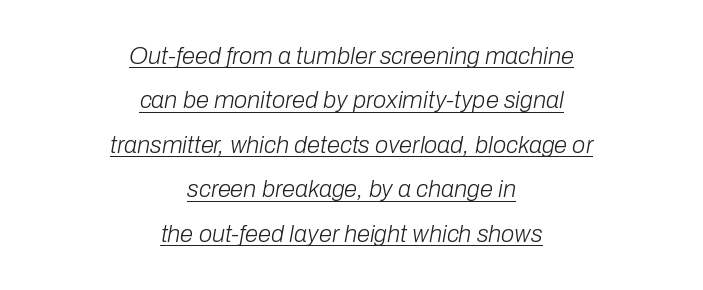
Inter-character spacing is left at the font's built-in metrics. The weight would be labelled regular, book, light, or lighter still. The whole block is typeset with a tilt. The glyphs are accompanied by a horizontal stroke just below them. A student would call this center alignment; a typographer would say set centered.
